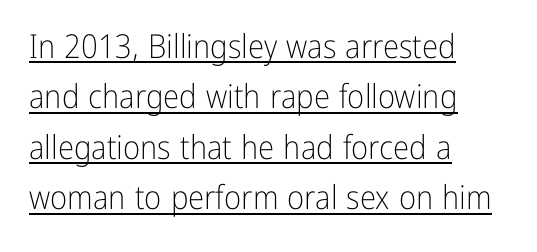
Q: Is the text bold? A: No.
Q: Is the text italic (slanted)? A: No, it is upright.
Q: Is the typeface a serif or a sans-serif typeface? A: Sans-serif.
Q: Is the text underlined? A: Yes.
Q: How is the paragraph aligned? A: Left-aligned.
Q: Is the spacing between letters normal or unusually wide? A: Normal.
Q: Is the spacing between lines tight, normal or loose? A: Normal.
Q: Width (condensed, normal, or wide)? A: Condensed.
Q: Stroke contrast? A: Low.
Q: x-height? A: Medium.
Q: Monospaced? A: No.
